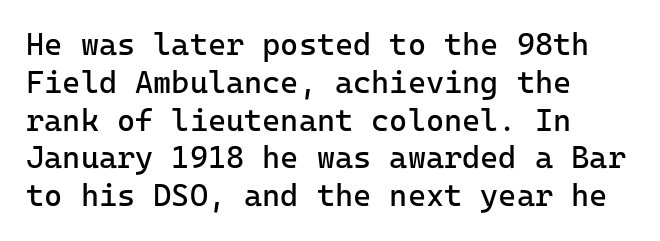
The image shows 31 px regular-weight sans-serif type, upright, monospaced; set left-aligned, line spacing 1.22x, normal letter spacing, not underlined; low stroke contrast and a medium x-height.
